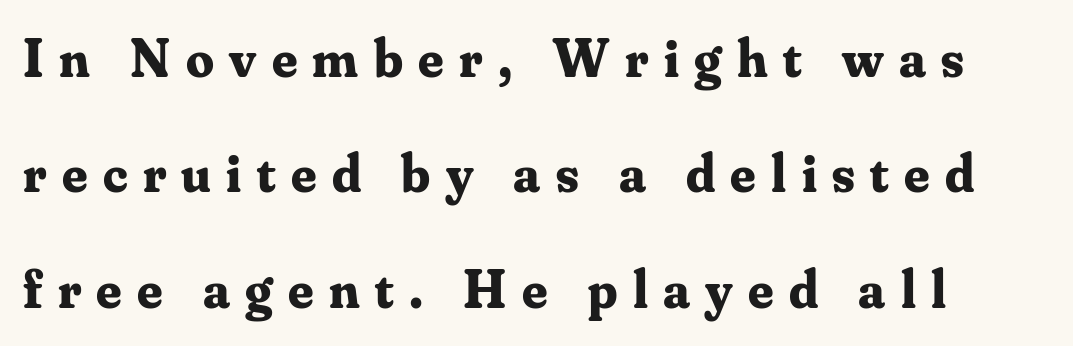
{"serif": "yes", "italic": "no", "bold": "yes", "weight": "bold", "width": "normal", "stroke_contrast": "medium", "x_height": "small", "monospaced": "no", "underline": "no", "align": "left", "line_spacing": "loose", "line_spacing_ratio": 2.1, "letter_spacing": "wide", "letter_spacing_em": 0.28, "glyph_px": 55}
